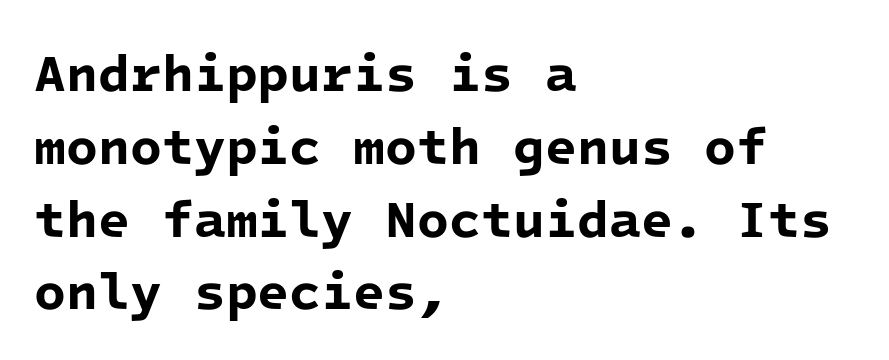
The image shows 52 px bold sans-serif type, monospaced; set left-aligned, normal line spacing (1.4x), normal letter spacing, not underlined; low stroke contrast and a medium x-height.
